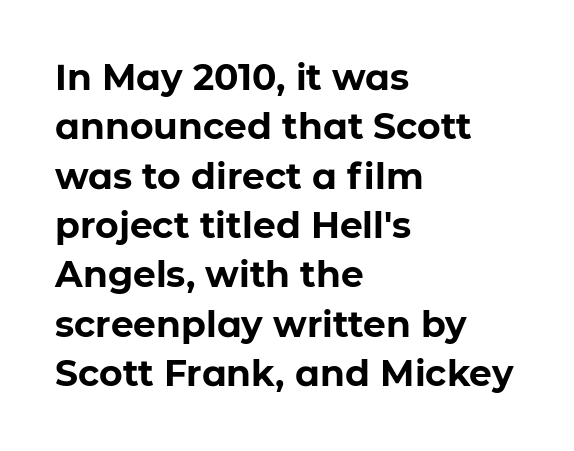
Vertical strokes here are truly vertical. Stroke thickness is high; the sample reads as a true bold. The typesetter chose a ragged-right arrangement here. Stroke terminals: plain, sans-serif.
